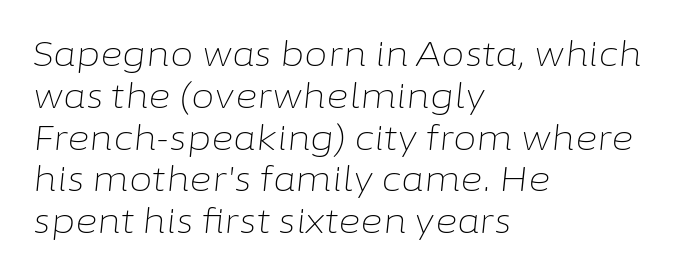
If you drew a ruler down the left edge, every line would touch it. Posture: slanted. Looks like regular typesetting: each glyph gets only the width it needs. Spacing between characters is what you'd get straight out of the box. The strip under each line holds only bare page.
